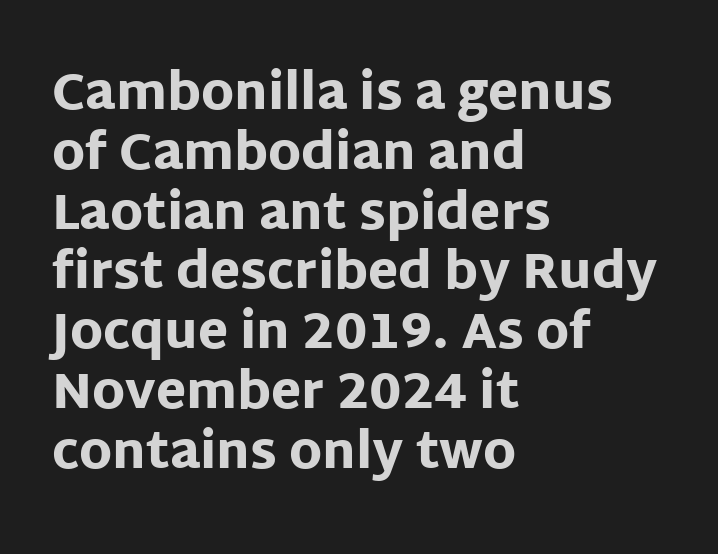
Q: Is the text bold? A: Yes.
Q: Is the text italic (slanted)? A: No, it is upright.
Q: Is the typeface a serif or a sans-serif typeface? A: Sans-serif.
Q: Is the text underlined? A: No.
Q: How is the paragraph aligned? A: Left-aligned.
Q: Is the spacing between letters normal or unusually wide? A: Normal.
Q: Width (condensed, normal, or wide)? A: Normal.
Q: Stroke contrast? A: Low.
Q: x-height? A: Large.
Q: Monospaced? A: No.
